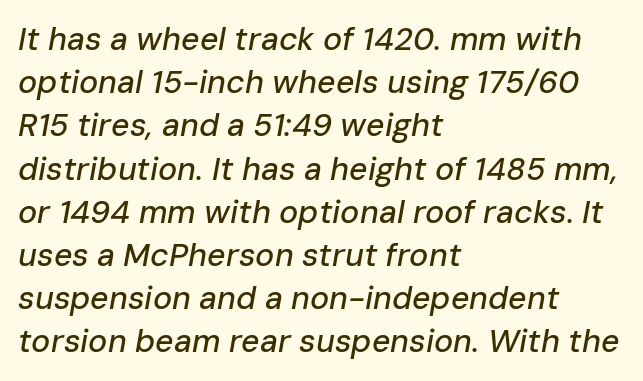
{"italic": "yes", "lean": "right", "slant_degrees": 10, "width": "normal", "stroke_contrast": "low", "x_height": "medium", "monospaced": "no", "underline": "no", "align": "left", "line_spacing": "normal", "line_spacing_ratio": 1.35, "letter_spacing": "normal", "letter_spacing_em": 0.0, "glyph_px": 32}
